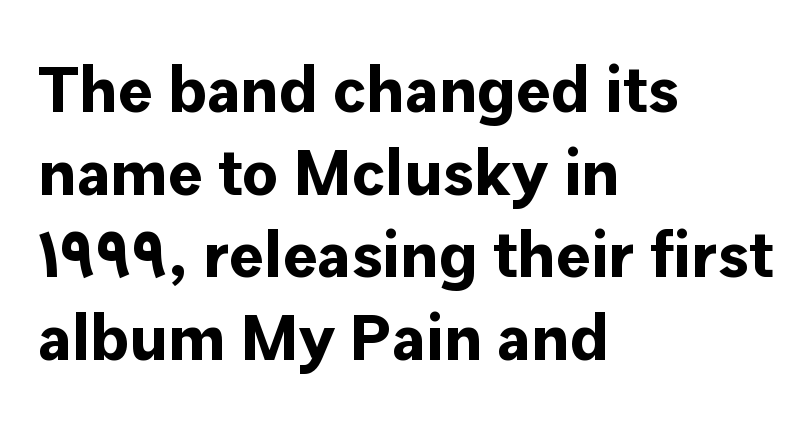
Characters remain perfectly vertical along every line. Examine the stroke ends and you'll find no serifs. Alignment: flush left. The face used here has the dense, thick strokes of a bold.
